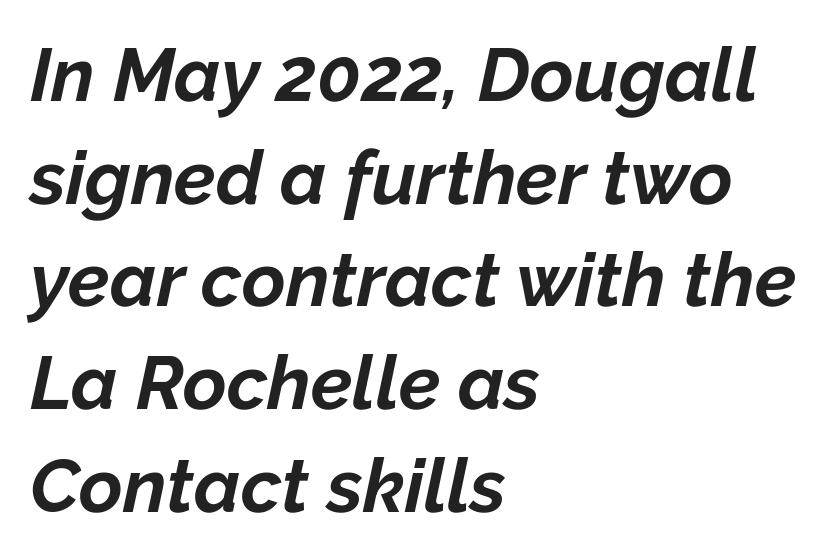
{"italic": "yes", "lean": "right", "slant_degrees": 12, "bold": "yes", "weight": "bold", "width": "normal", "stroke_contrast": "low", "x_height": "medium", "monospaced": "no", "underline": "no", "align": "left", "line_spacing": "normal", "line_spacing_ratio": 1.37, "letter_spacing": "normal", "letter_spacing_em": 0.0, "glyph_px": 75}
